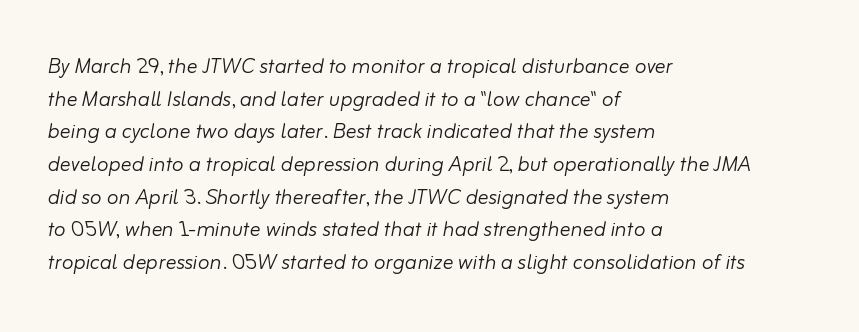
Q: Is the text bold? A: No.
Q: Is the text italic (slanted)? A: Yes, it leans right by about 10 degrees.
Q: Is the text underlined? A: No.
Q: How is the paragraph aligned? A: Left-aligned.
Q: Is the spacing between letters normal or unusually wide? A: Normal.
